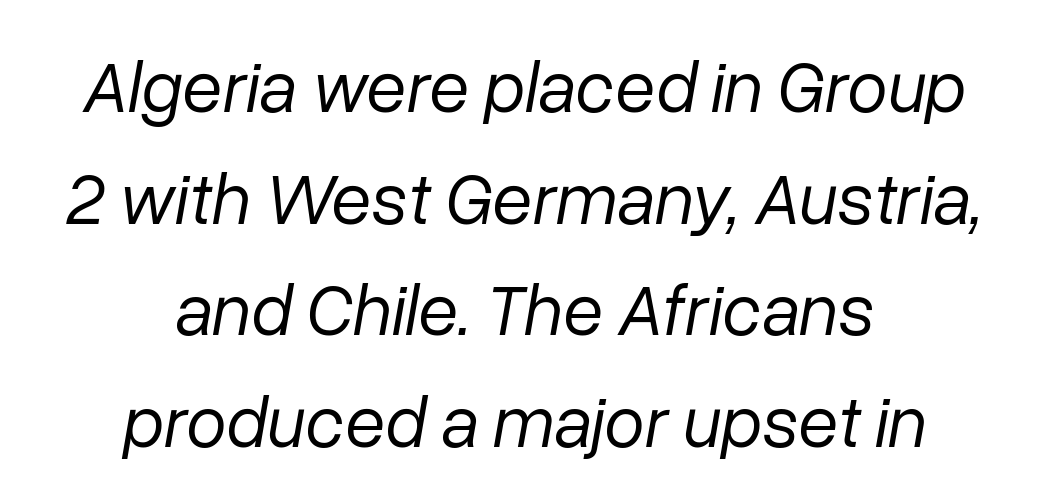
Q: Is the text bold? A: No.
Q: Is the text italic (slanted)? A: Yes, it leans right by about 10 degrees.
Q: Is the text underlined? A: No.
Q: How is the paragraph aligned? A: Centered.
Q: Is the spacing between letters normal or unusually wide? A: Normal.
Q: Is the spacing between lines tight, normal or loose? A: Normal.
Q: Width (condensed, normal, or wide)? A: Normal.
Q: Stroke contrast? A: Low.
Q: x-height? A: Medium.
Q: Monospaced? A: No.
